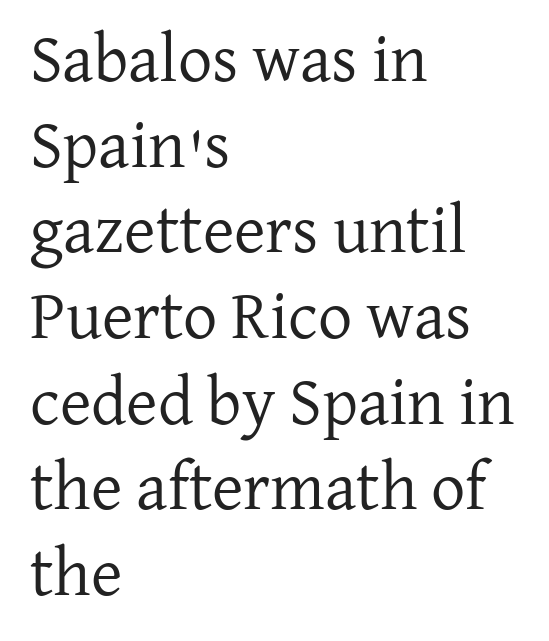
Q: Is the text bold? A: No.
Q: Is the text italic (slanted)? A: No, it is upright.
Q: Is the typeface a serif or a sans-serif typeface? A: Serif.
Q: Is the text underlined? A: No.
Q: How is the paragraph aligned? A: Left-aligned.
Q: Is the spacing between letters normal or unusually wide? A: Normal.
Q: Is the spacing between lines tight, normal or loose? A: Normal.
Q: Width (condensed, normal, or wide)? A: Normal.
Q: Stroke contrast? A: Low.
Q: x-height? A: Medium.
Q: Monospaced? A: No.
